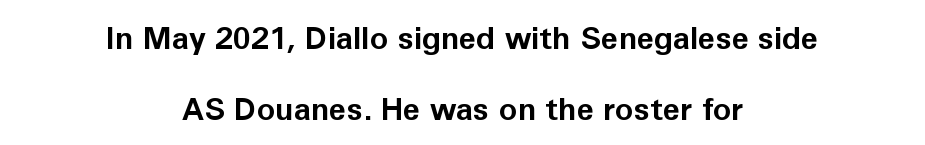
Q: Is the text bold? A: Yes.
Q: Is the text italic (slanted)? A: No, it is upright.
Q: Is the typeface a serif or a sans-serif typeface? A: Sans-serif.
Q: Is the text underlined? A: No.
Q: How is the paragraph aligned? A: Centered.
Q: Is the spacing between letters normal or unusually wide? A: Normal.
Q: Is the spacing between lines tight, normal or loose? A: Loose.
Q: Width (condensed, normal, or wide)? A: Normal.
Q: Stroke contrast? A: Low.
Q: x-height? A: Medium.
Q: Monospaced? A: No.
